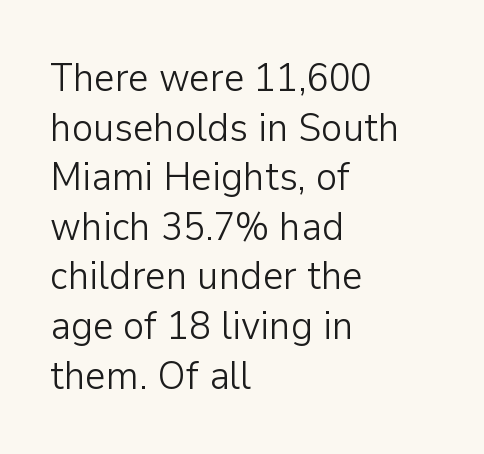
Heaviness? Minimal to ordinary, like unemphasized prose. Glyph-to-glyph distance matches everyday printed text. Quick note: underline off. Spacing verdict: proportional, widths tailored to each character. Each line starts at the same left margin while the right side varies. Check where the strokes stop: nothing finishes them off — pure sans.
